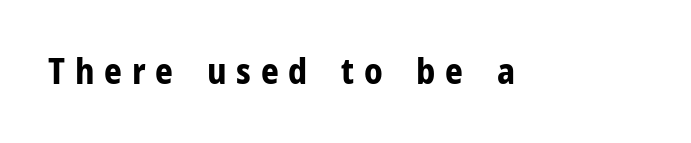
This sample uses an upright cut, with every glyph sitting square on the baseline. The letters are spread apart with noticeably loose tracking. The designer went with a sans here, leaving each stem footless. Words float on clear page, feet unadorned.
